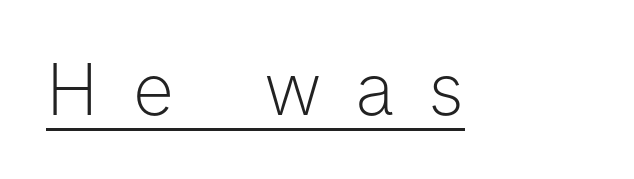
Q: Is the text bold? A: No.
Q: Is the text italic (slanted)? A: No, it is upright.
Q: Is the typeface a serif or a sans-serif typeface? A: Sans-serif.
Q: Is the text underlined? A: Yes.
Q: Is the spacing between letters normal or unusually wide? A: Unusually wide.
Q: Width (condensed, normal, or wide)? A: Normal.
Q: Stroke contrast? A: Low.
Q: x-height? A: Medium.
Q: Monospaced? A: No.
